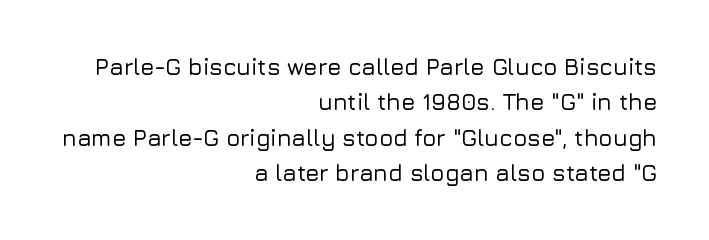
The image shows 23 px text type, upright; set right-aligned, normal line spacing (1.54x), normal letter spacing, not underlined.
